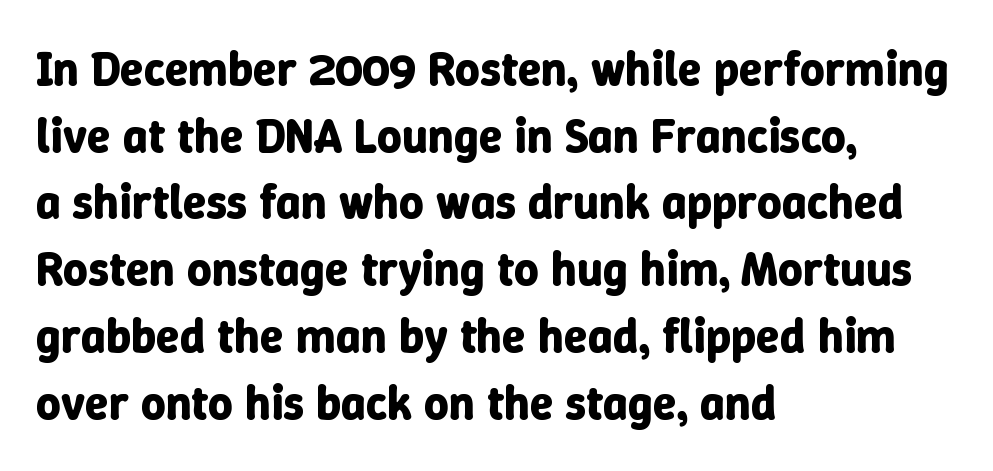
The image shows 48 px bold type, upright; set left-aligned, normal line spacing (1.39x), normal letter spacing, not underlined; low stroke contrast and a medium x-height.
